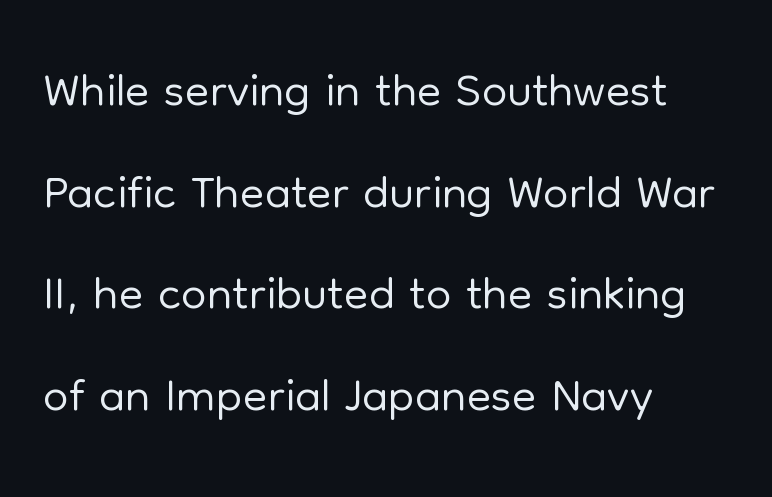
Spacing verdict: proportional, widths tailored to each character. To sum up the face: it is a sans, with no serifs. Heaviness? Minimal to ordinary, like unemphasized prose. Beneath every word, the page is bare. Short note: letters normally spaced. Where is the straight margin? On the left.
